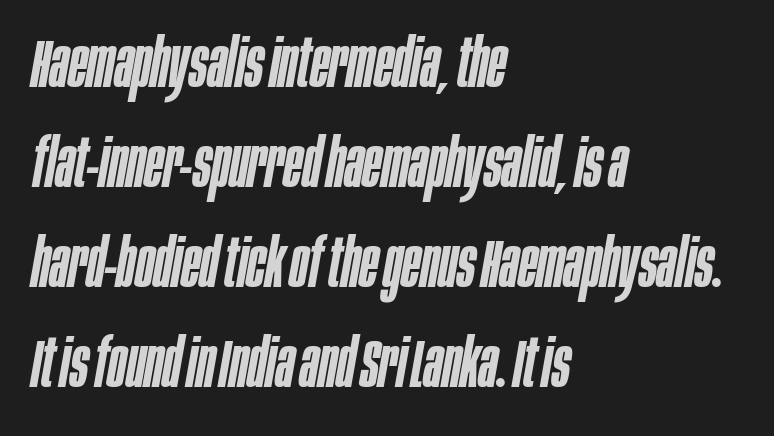
The image shows 68 px semibold, condensed type, italic (leaning right); set left-aligned, normal line spacing (1.47x), normal letter spacing, not underlined; low stroke contrast and a large x-height.
